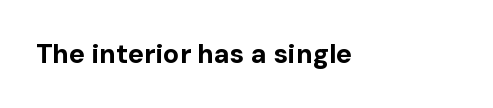
Q: Is the text bold? A: Yes.
Q: Is the text italic (slanted)? A: No, it is upright.
Q: Is the text underlined? A: No.
Q: Is the spacing between letters normal or unusually wide? A: Normal.
